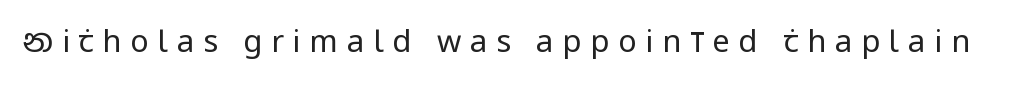
Underline: absent. Check where the strokes stop: nothing finishes them off — pure sans. This sample has the flowing, uneven cadence of proportional lettering. The strokes carry an ordinary text weight at most. No italicization has been applied; the sample stays upright.
